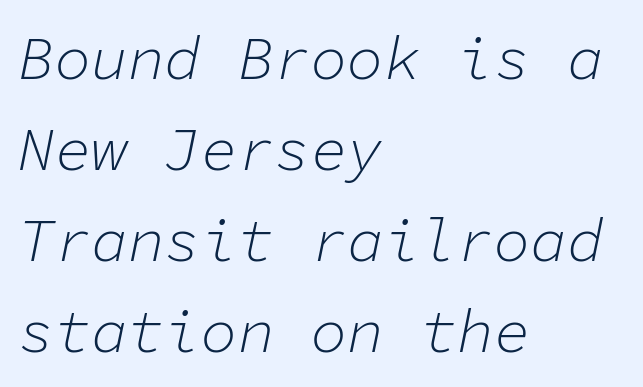
{"italic": "yes", "lean": "right", "slant_degrees": 11, "bold": "no", "weight": "light", "width": "normal", "stroke_contrast": "low", "x_height": "medium", "monospaced": "yes", "underline": "no", "align": "left", "line_spacing": "normal", "line_spacing_ratio": 1.49, "letter_spacing": "normal", "letter_spacing_em": 0.0, "glyph_px": 61}
